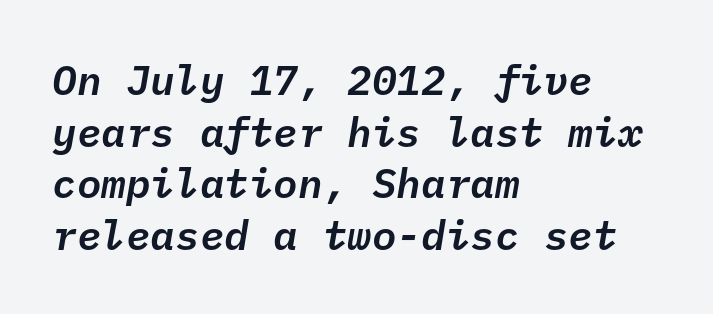
Reading down the block, your eye returns to a fixed left position each line. A normal amount of white space separates one row of letters from the next. Does the lettering tilt? It does — this is italic. This sample uses plain, unmodified letter spacing. Descenders hang freely into open space.
